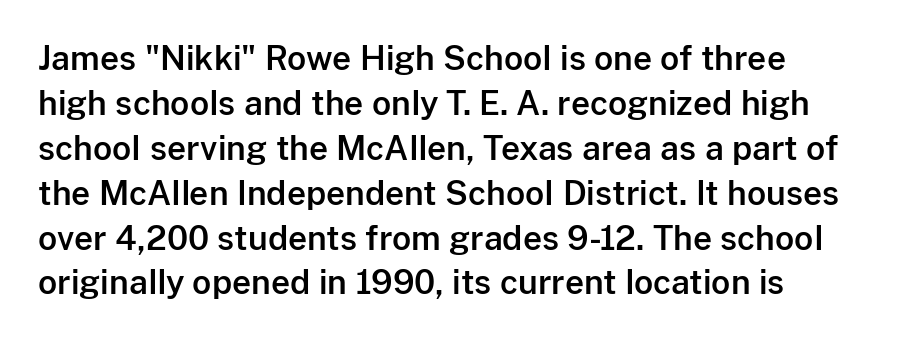
Q: Is the text italic (slanted)? A: No, it is upright.
Q: Is the typeface a serif or a sans-serif typeface? A: Sans-serif.
Q: Is the text underlined? A: No.
Q: Is the spacing between letters normal or unusually wide? A: Normal.
Q: Is the spacing between lines tight, normal or loose? A: Normal.
Q: Width (condensed, normal, or wide)? A: Normal.
Q: Stroke contrast? A: Low.
Q: x-height? A: Medium.
Q: Monospaced? A: No.
